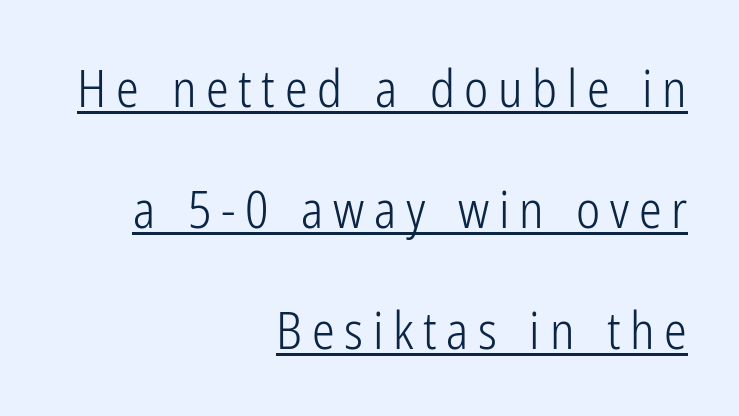
No letter is thick-stroked: the sample isn't bold. Whoever set this chose breathing room over compactness in the vertical rhythm. Think of a printed novel: that variable character pitch is what you see here. The passage shown is typeset with a sans-serif family. The text block is weighted toward the right margin, trailing off unevenly leftward.
